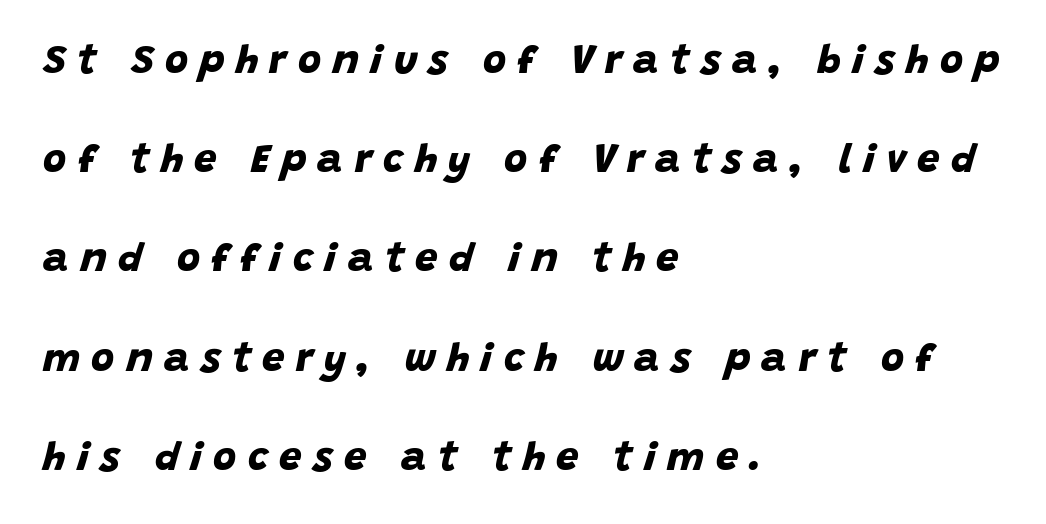
Line spacing here is loose. Glyph-to-glyph distance is far greater than everyday printed text. You could not count columns in this text — the font is proportionally spaced. Weight check: bold — yes, fully. Serif or sans? Sans — the stroke terminals are bare. The text block is weighted toward the left margin, trailing off unevenly rightward.
